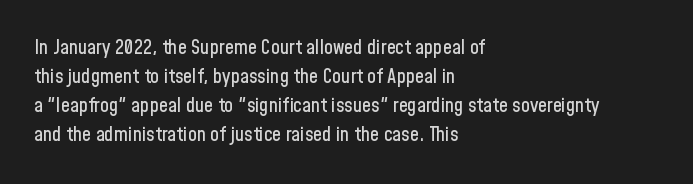
{"italic": "no", "underline": "no", "align": "left", "line_spacing": "normal", "line_spacing_ratio": 1.45, "letter_spacing": "normal", "letter_spacing_em": 0.0, "glyph_px": 20}
